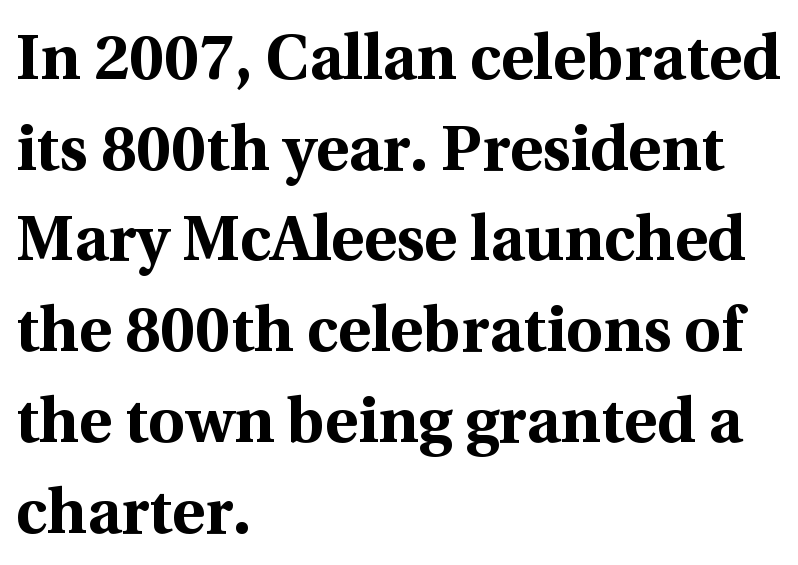
{"serif": "yes", "italic": "no", "bold": "yes", "weight": "bold", "width": "normal", "x_height": "medium", "monospaced": "no", "underline": "no", "align": "left", "line_spacing": "normal", "line_spacing_ratio": 1.44, "letter_spacing": "normal", "letter_spacing_em": 0.0, "glyph_px": 63}
